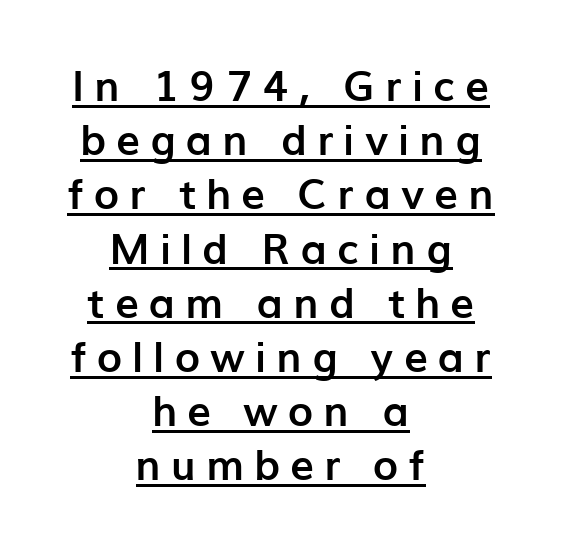
The image shows 42 px semibold sans-serif type, upright; set centered, normal line spacing (1.29x), unusually wide letter spacing (+0.25 em), underlined; low stroke contrast and a medium x-height.
